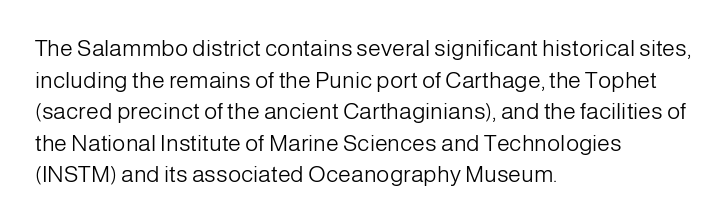
Q: Is the text bold? A: No.
Q: Is the text italic (slanted)? A: No, it is upright.
Q: Is the text underlined? A: No.
Q: How is the paragraph aligned? A: Left-aligned.
Q: Is the spacing between letters normal or unusually wide? A: Normal.
Q: Is the spacing between lines tight, normal or loose? A: Normal.
